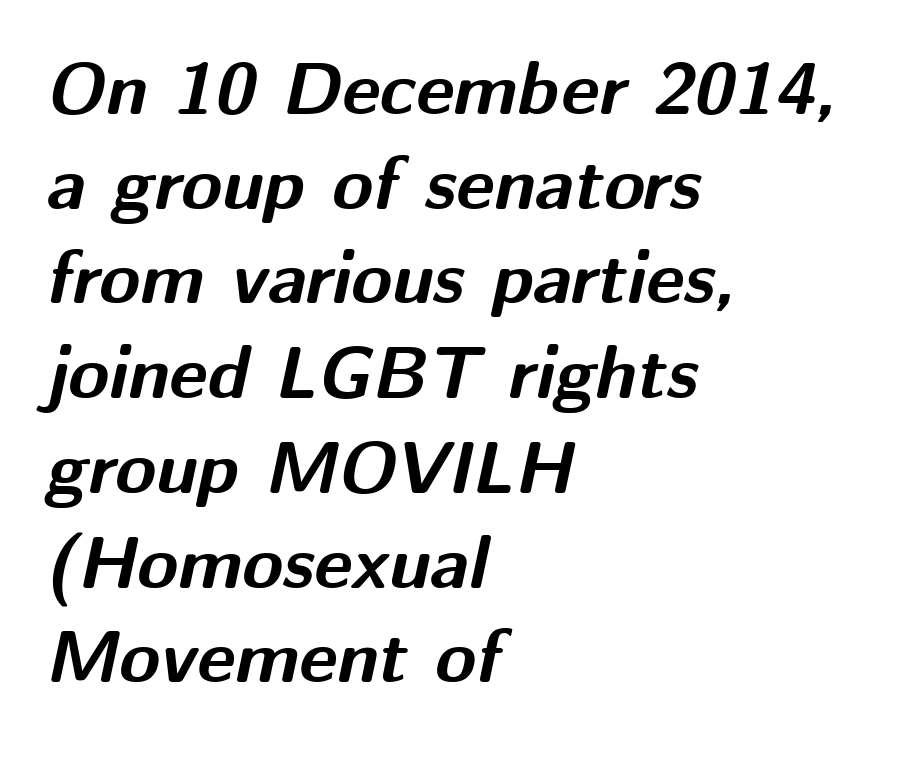
The image shows 74 px bold type, italic (leaning right); set left-aligned, normal line spacing (1.28x), normal letter spacing, not underlined; medium stroke contrast and a medium x-height.
